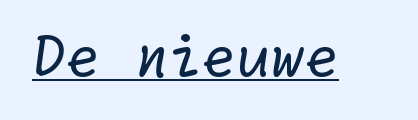
{"serif": "no", "bold": "no", "weight": "regular", "width": "normal", "stroke_contrast": "low", "x_height": "medium", "underline": "yes", "letter_spacing": "normal", "letter_spacing_em": 0.0, "glyph_px": 55}
